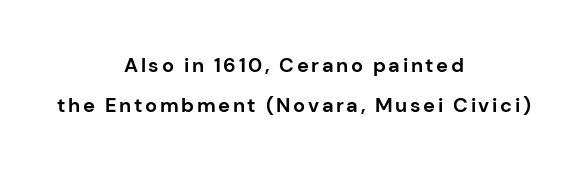
The image shows 20 px bold type, upright; set centered, loose line spacing (2.01x), not underlined.
